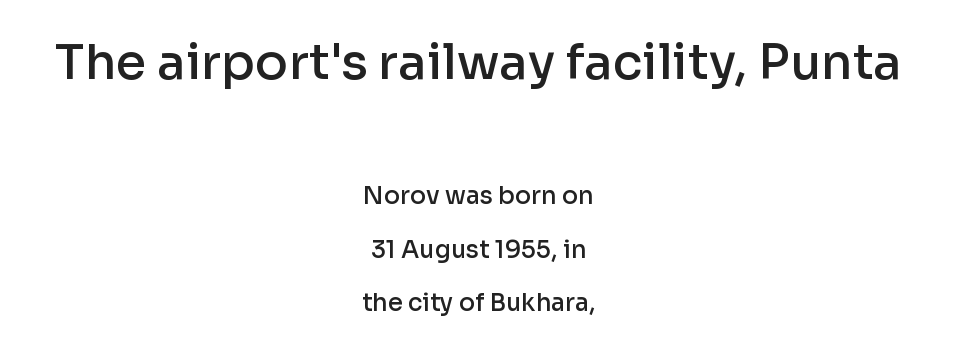
Q: Is the text bold? A: Semi-bold.
Q: Is the text italic (slanted)? A: No, it is upright.
Q: Is the typeface a serif or a sans-serif typeface? A: Sans-serif.
Q: Is the text underlined? A: No.
Q: How is the paragraph aligned? A: Centered.
Q: Is the spacing between letters normal or unusually wide? A: Normal.
Q: Is the spacing between lines tight, normal or loose? A: Loose.
Q: Which block of text is set in a larger size, the first (top) or the second (bottom)? A: The first (top) one.
Q: Width (condensed, normal, or wide)? A: Normal.
Q: Stroke contrast? A: Low.
Q: x-height? A: Medium.
Q: Monospaced? A: No.
